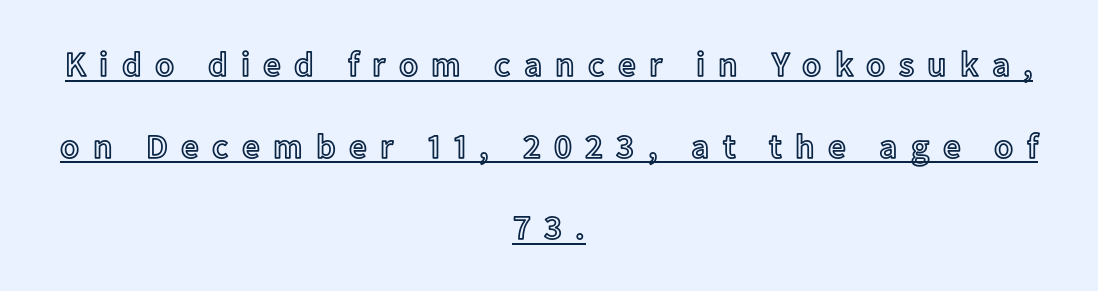
The image shows 35 px text type, upright; set centered, loose line spacing (2.33x), unusually wide letter spacing (+0.38 em), underlined; a medium x-height.
